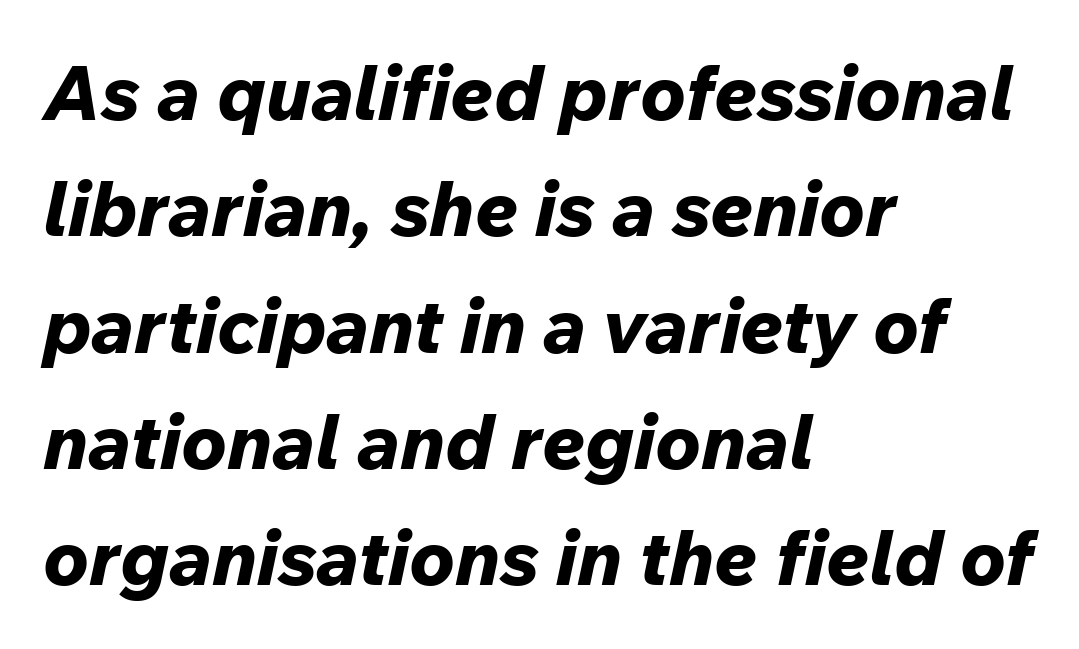
Q: Is the text bold? A: Yes.
Q: Is the text italic (slanted)? A: Yes, it leans right by about 12 degrees.
Q: Is the text underlined? A: No.
Q: How is the paragraph aligned? A: Left-aligned.
Q: Is the spacing between letters normal or unusually wide? A: Normal.
Q: Is the spacing between lines tight, normal or loose? A: Normal.
Q: Width (condensed, normal, or wide)? A: Normal.
Q: Stroke contrast? A: Low.
Q: x-height? A: Medium.
Q: Monospaced? A: No.
